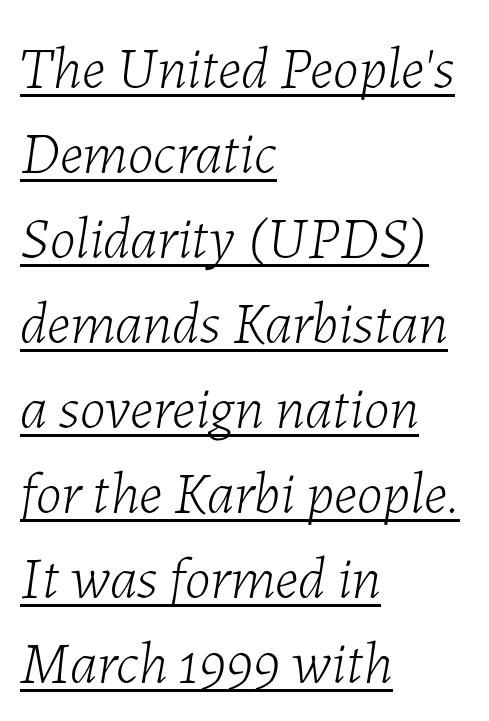
{"italic": "yes", "lean": "right", "slant_degrees": 7, "bold": "no", "weight": "light", "width": "normal", "stroke_contrast": "low", "x_height": "medium", "monospaced": "no", "underline": "yes", "align": "left", "line_spacing": "normal", "line_spacing_ratio": 1.44, "letter_spacing": "normal", "letter_spacing_em": 0.0, "glyph_px": 59}
